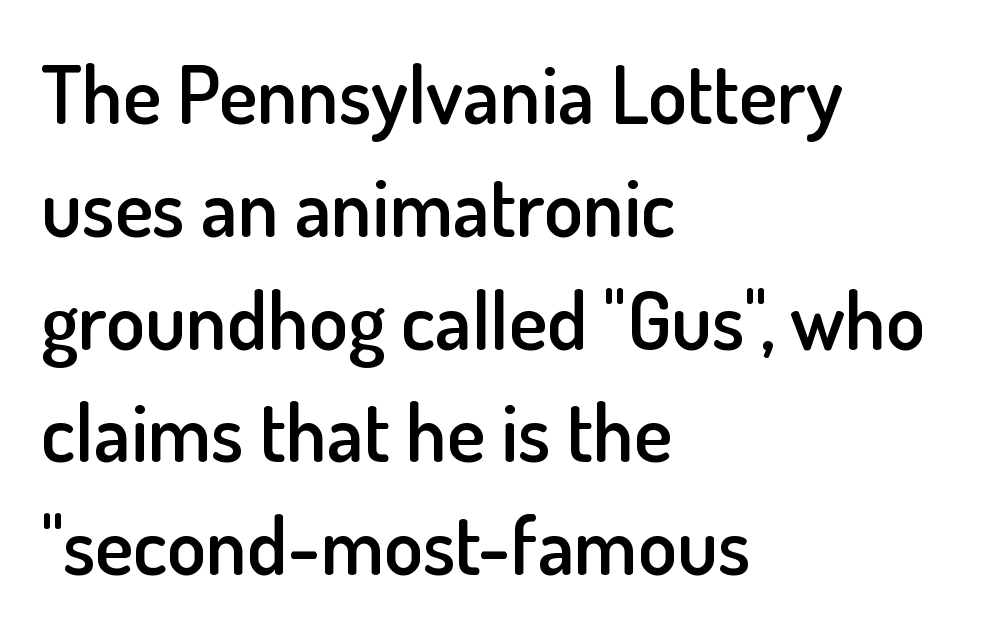
The image shows 80 px semibold sans-serif type, upright; set left-aligned, normal line spacing (1.41x), normal letter spacing, not underlined; low stroke contrast and a small x-height.
